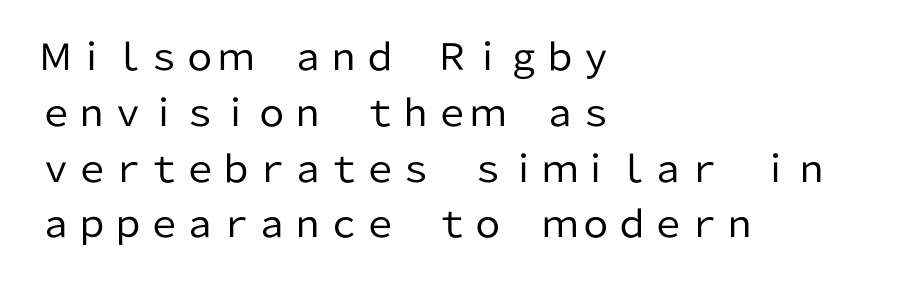
{"serif": "no", "italic": "no", "bold": "no", "weight": "regular", "width": "normal", "stroke_contrast": "low", "x_height": "medium", "monospaced": "no", "underline": "no", "align": "left", "line_spacing": "normal", "line_spacing_ratio": 1.55, "letter_spacing": "normal", "letter_spacing_em": 0.0, "glyph_px": 36}
